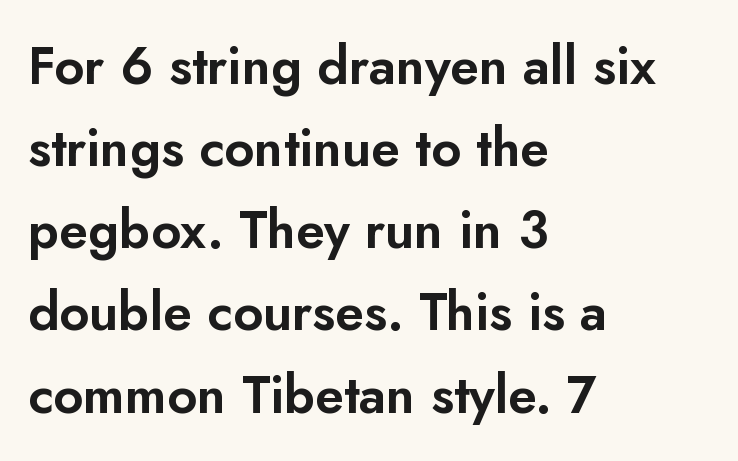
The image shows 52 px sans-serif type, upright; set left-aligned, normal line spacing (1.58x), normal letter spacing, not underlined; low stroke contrast and a small x-height.
